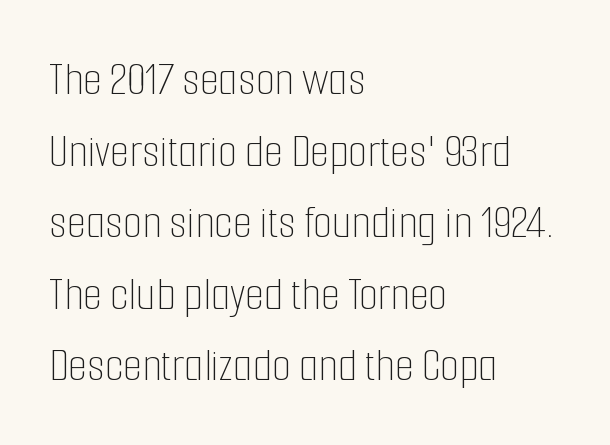
Q: Is the text bold? A: No.
Q: Is the text italic (slanted)? A: No, it is upright.
Q: Is the text underlined? A: No.
Q: How is the paragraph aligned? A: Left-aligned.
Q: Is the spacing between letters normal or unusually wide? A: Normal.
Q: Is the spacing between lines tight, normal or loose? A: Normal.
Q: Width (condensed, normal, or wide)? A: Condensed.
Q: Stroke contrast? A: Low.
Q: x-height? A: Medium.
Q: Monospaced? A: No.
